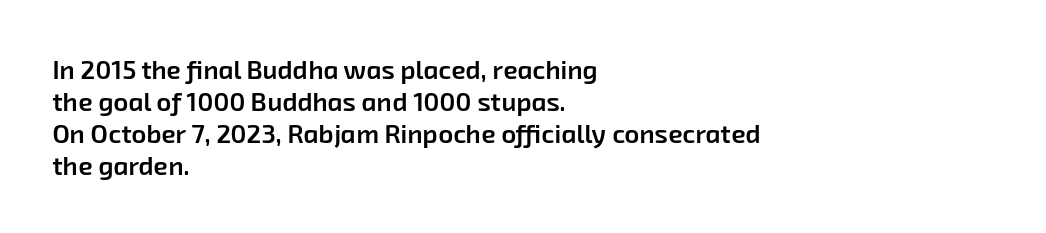
Honestly, the letter spacing is just normal — you wouldn't notice it. Does the copy run flush right? No — it runs flush left. This is moderately heavy type, rendered in semibold. The words here are not underlined.
